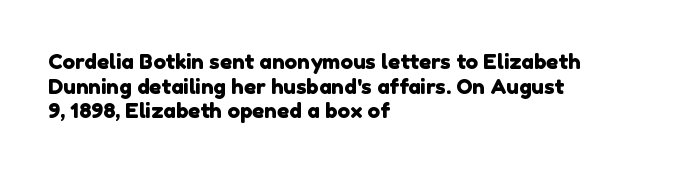
Q: Is the text underlined? A: No.
Q: How is the paragraph aligned? A: Left-aligned.
Q: Is the spacing between letters normal or unusually wide? A: Normal.
